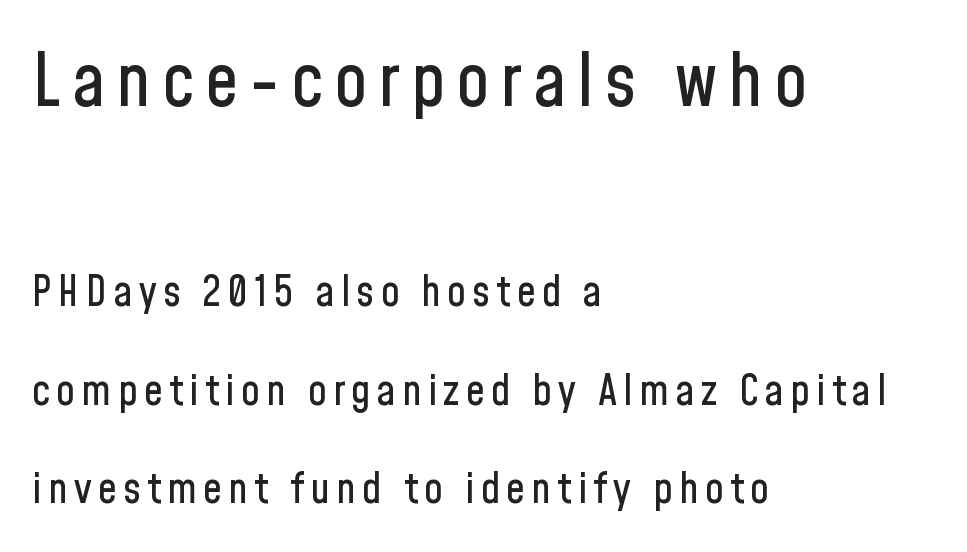
Q: Is the text italic (slanted)? A: No, it is upright.
Q: Is the typeface a serif or a sans-serif typeface? A: Sans-serif.
Q: Is the text underlined? A: No.
Q: How is the paragraph aligned? A: Left-aligned.
Q: Is the spacing between lines tight, normal or loose? A: Loose.
Q: Which block of text is set in a larger size, the first (top) or the second (bottom)? A: The first (top) one.
Q: Width (condensed, normal, or wide)? A: Condensed.
Q: Stroke contrast? A: Low.
Q: x-height? A: Medium.
Q: Monospaced? A: No.
